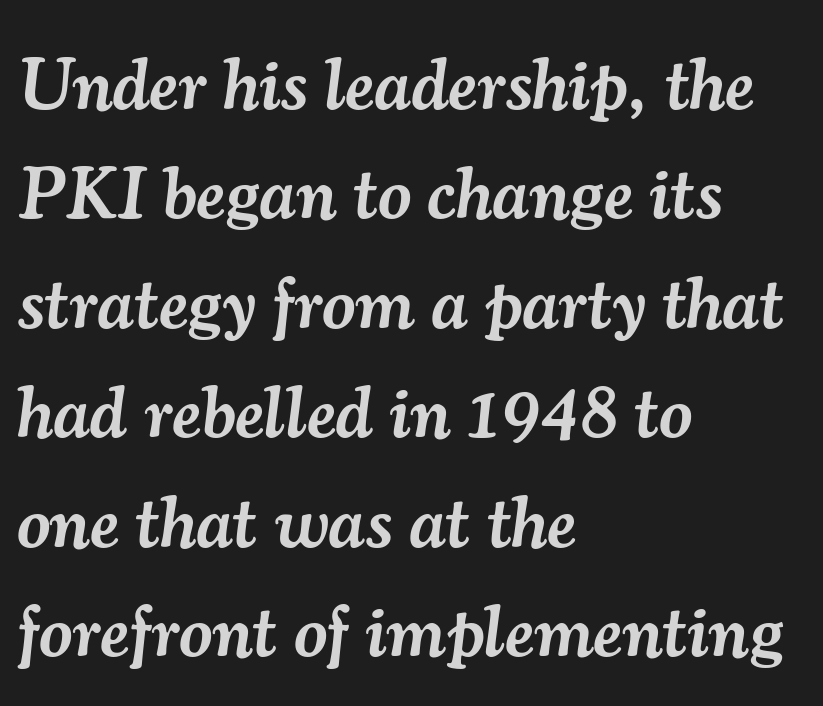
Note the varied advance widths — an 'i' is clearly narrower than an 'm'. Line starts are locked; line ends wander. Any mark beneath the type? The region is blank. These words are printed semibold, heavier than regular yet not bold. The block of text has a typical density, with ordinary space between rows. The letterforms sit shoulder to shoulder at normal distance.
